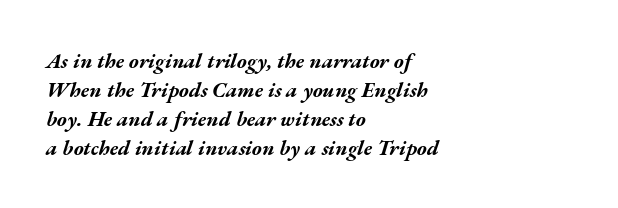
The image shows 21 px bold type, italic (leaning right); set left-aligned, normal line spacing (1.38x), normal letter spacing, not underlined.
